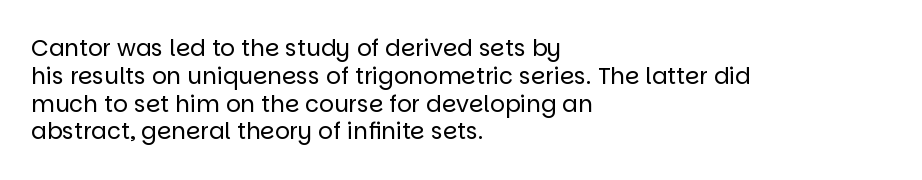
Q: Is the text bold? A: No.
Q: Is the text italic (slanted)? A: No, it is upright.
Q: Is the text underlined? A: No.
Q: How is the paragraph aligned? A: Left-aligned.
Q: Is the spacing between letters normal or unusually wide? A: Normal.
